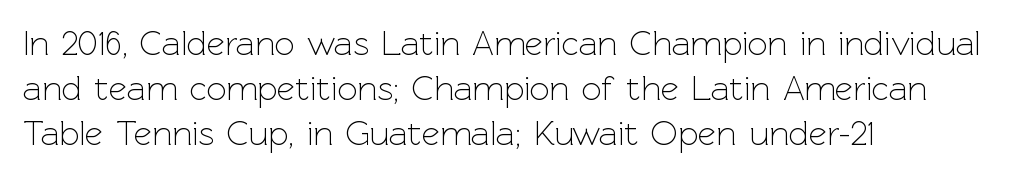
Q: Is the text bold? A: No.
Q: Is the text italic (slanted)? A: No, it is upright.
Q: Is the typeface a serif or a sans-serif typeface? A: Sans-serif.
Q: Is the text underlined? A: No.
Q: How is the paragraph aligned? A: Left-aligned.
Q: Is the spacing between letters normal or unusually wide? A: Normal.
Q: Is the spacing between lines tight, normal or loose? A: Normal.
Q: Width (condensed, normal, or wide)? A: Normal.
Q: x-height? A: Medium.
Q: Monospaced? A: No.
